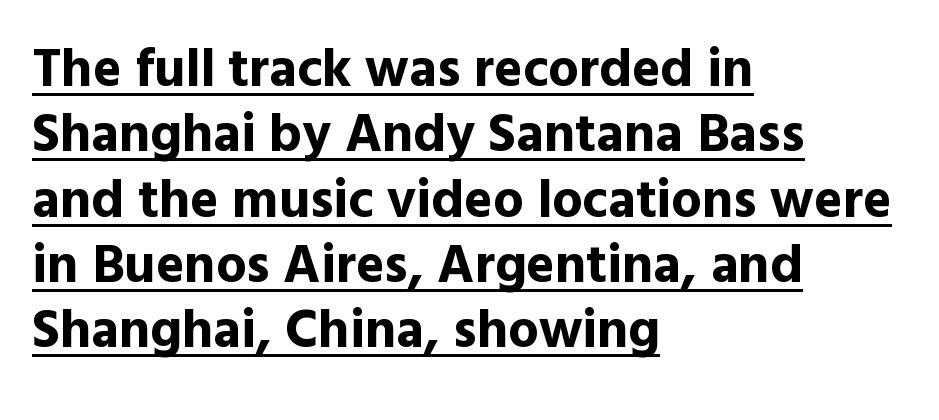
The image shows 54 px bold sans-serif type, upright; set left-aligned, line spacing 1.21x, normal letter spacing, underlined; a medium x-height.
